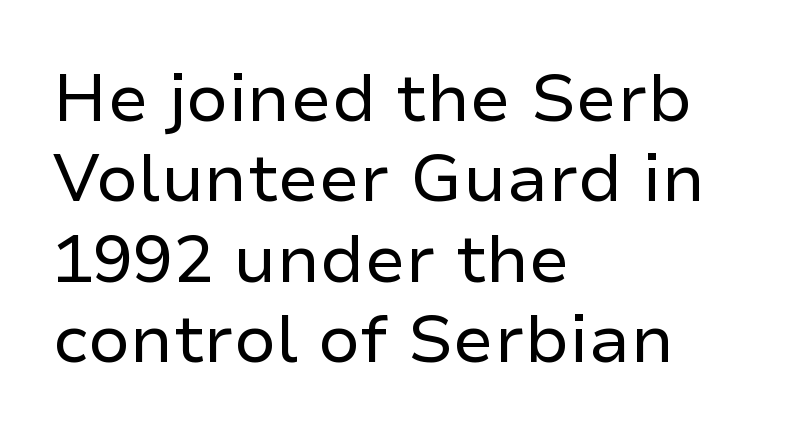
{"serif": "no", "italic": "no", "bold": "no", "weight": "regular", "width": "normal", "stroke_contrast": "low", "x_height": "medium", "monospaced": "no", "underline": "no", "align": "left", "line_spacing_ratio": 1.2, "letter_spacing": "normal", "letter_spacing_em": 0.0, "glyph_px": 67}
